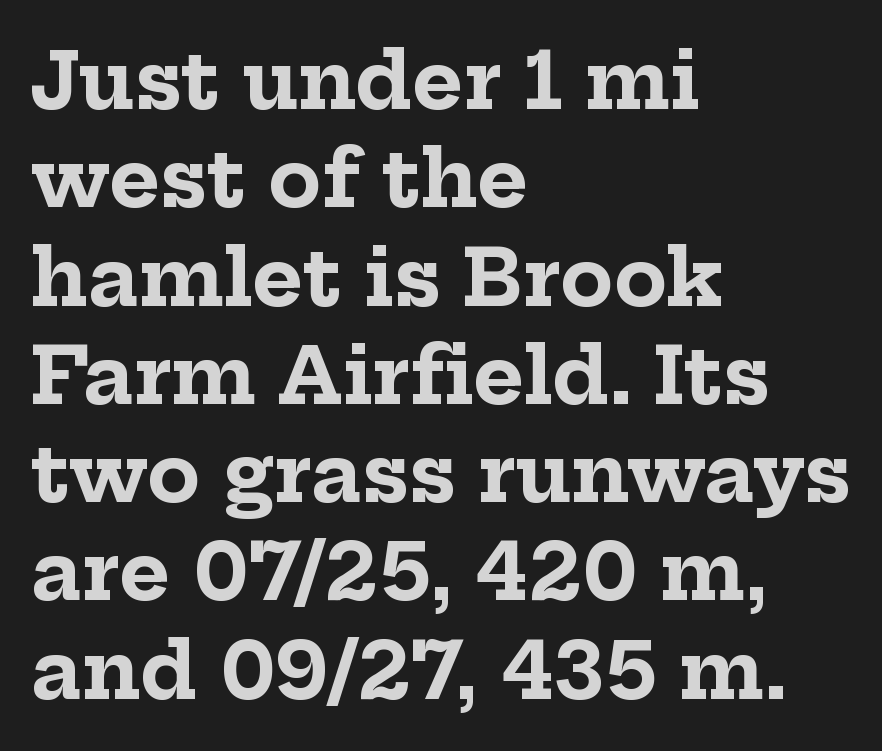
The image shows 78 px bold serif type, upright; set left-aligned, normal line spacing (1.26x), normal letter spacing, not underlined; low stroke contrast and a medium x-height.
